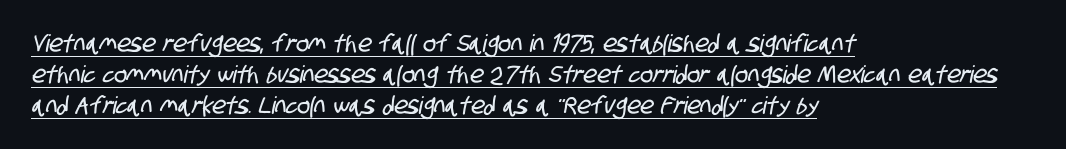
The image shows 24 px text type; set left-aligned, normal line spacing (1.29x), normal letter spacing, underlined.
